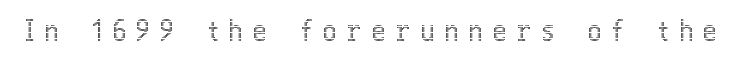
{"italic": "no", "width": "condensed", "x_height": "medium", "monospaced": "no", "underline": "no", "letter_spacing": "wide", "letter_spacing_em": 0.39, "glyph_px": 28}
